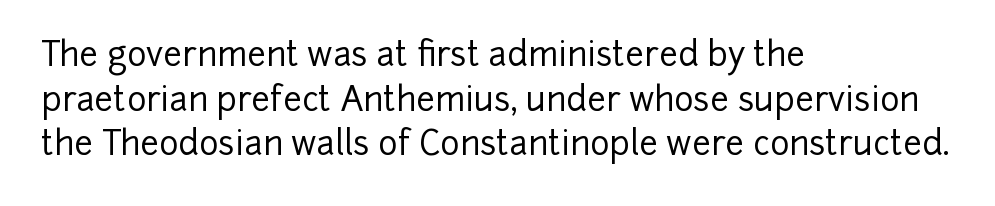
{"serif": "no", "italic": "no", "width": "normal", "stroke_contrast": "low", "x_height": "medium", "monospaced": "no", "underline": "no", "align": "left", "line_spacing": "normal", "line_spacing_ratio": 1.35, "letter_spacing": "normal", "letter_spacing_em": 0.0, "glyph_px": 33}
